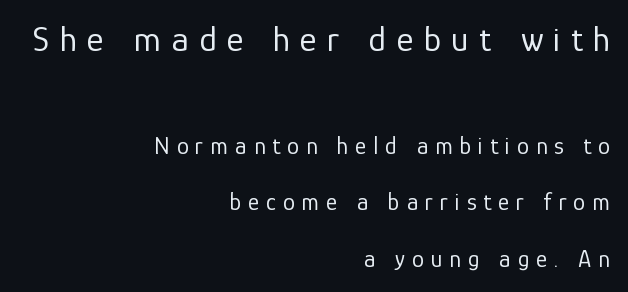
Quick note: interline space is abundant. Stems and bowls with no extra thickness — not bold. Which chunk is bigger? The first one — the top block dwarfs the bottom. Think of a printed novel: that variable character pitch is what you see here.
